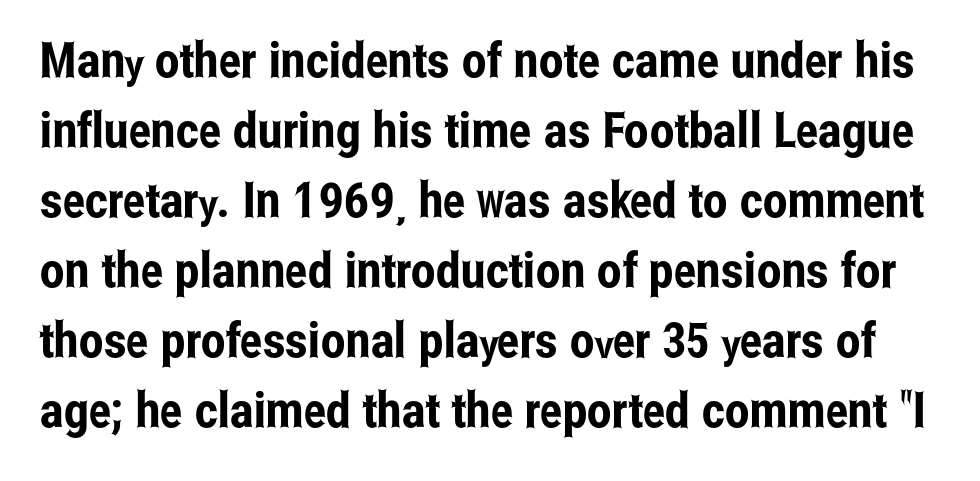
Q: Is the text italic (slanted)? A: No, it is upright.
Q: Is the typeface a serif or a sans-serif typeface? A: Sans-serif.
Q: Is the text underlined? A: No.
Q: Is the spacing between letters normal or unusually wide? A: Normal.
Q: Is the spacing between lines tight, normal or loose? A: Normal.
Q: Width (condensed, normal, or wide)? A: Condensed.
Q: Stroke contrast? A: Low.
Q: x-height? A: Medium.
Q: Monospaced? A: No.
